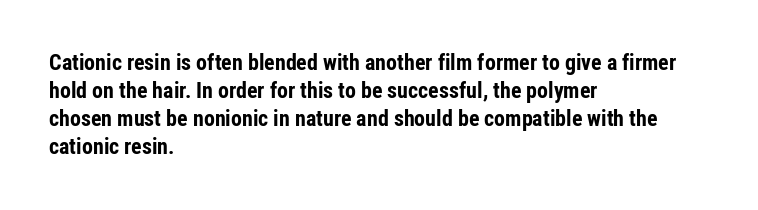
The passage is arranged the way most books set body copy — flush left. No word sits above an underline. Nobody touched the tracking dial on this one. Stroke thickness is high; the sample reads as a true bold.
